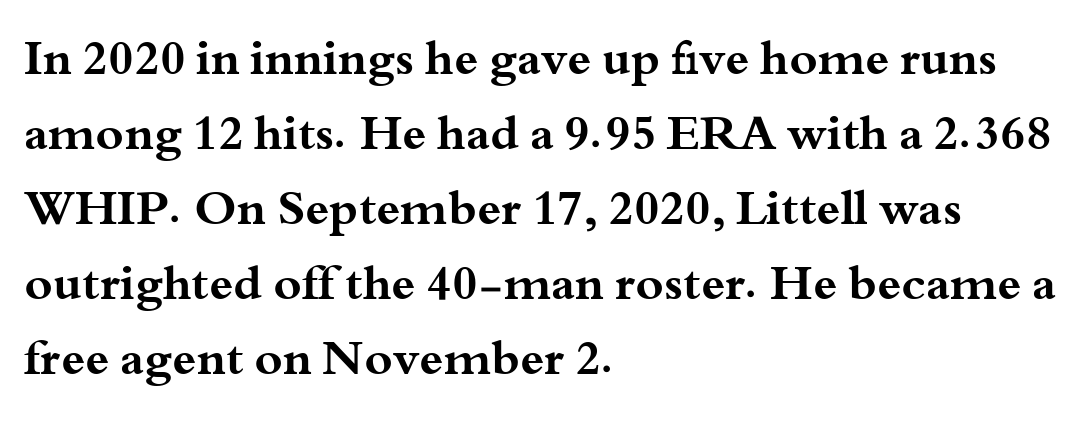
Q: Is the text bold? A: Yes.
Q: Is the text italic (slanted)? A: No, it is upright.
Q: Is the typeface a serif or a sans-serif typeface? A: Serif.
Q: Is the text underlined? A: No.
Q: How is the paragraph aligned? A: Left-aligned.
Q: Is the spacing between letters normal or unusually wide? A: Normal.
Q: Is the spacing between lines tight, normal or loose? A: Normal.
Q: Width (condensed, normal, or wide)? A: Wide.
Q: Stroke contrast? A: Medium.
Q: x-height? A: Small.
Q: Monospaced? A: No.
